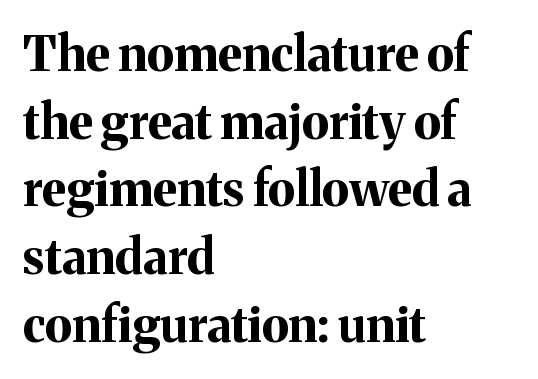
{"serif": "yes", "italic": "no", "bold": "yes", "weight": "bold", "width": "normal", "stroke_contrast": "medium", "x_height": "medium", "monospaced": "no", "underline": "no", "align": "left", "line_spacing": "normal", "line_spacing_ratio": 1.41, "letter_spacing": "normal", "letter_spacing_em": 0.0, "glyph_px": 48}
